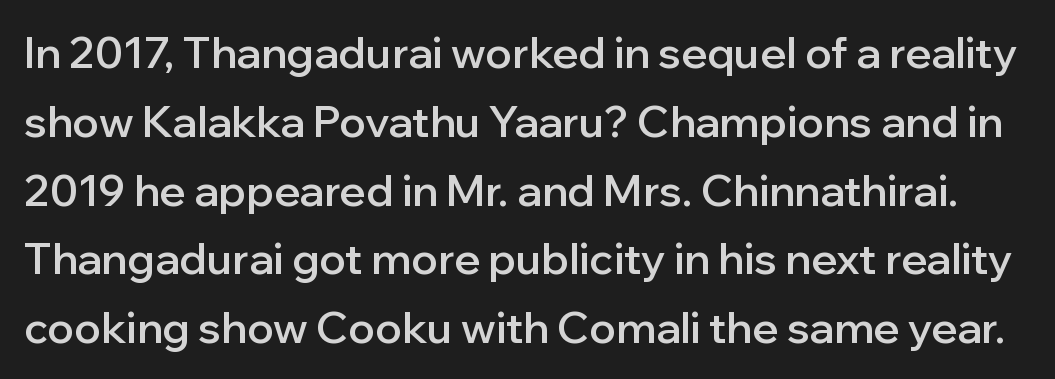
{"serif": "no", "italic": "no", "bold": "semi", "weight": "semibold", "width": "normal", "stroke_contrast": "low", "x_height": "medium", "monospaced": "no", "underline": "no", "line_spacing": "normal", "line_spacing_ratio": 1.6, "letter_spacing": "normal", "letter_spacing_em": 0.0, "glyph_px": 43}
